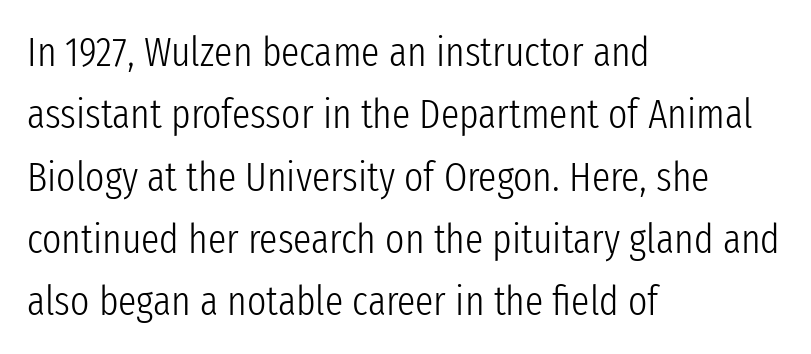
Typeset ragged right — the left edge is the straight one. Counters stay open thanks to moderate or lighter strokes. Observe the ordinary spacing: letters are neighbours, not strangers. The axis of the letterforms is exactly vertical.
